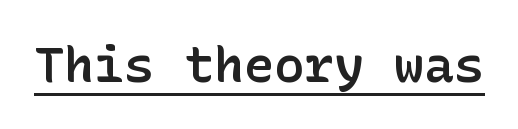
Q: Is the text bold? A: Semi-bold.
Q: Is the text italic (slanted)? A: No, it is upright.
Q: Is the typeface a serif or a sans-serif typeface? A: Sans-serif.
Q: Is the text underlined? A: Yes.
Q: Is the spacing between letters normal or unusually wide? A: Normal.
Q: Width (condensed, normal, or wide)? A: Normal.
Q: Stroke contrast? A: Low.
Q: x-height? A: Medium.
